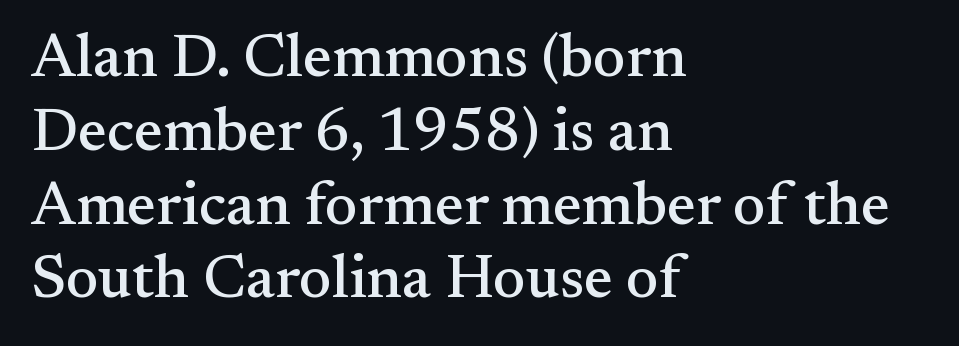
Glyph-to-glyph distance matches everyday printed text. Stroke terminals: seriffed. The lettering stays uniformly vertical, giving the passage a roman look. The specimen omits any rule beneath the text block's lines. Which margin do the lines hug? The left one — the right edge is uneven. Proportional: the letters do not fall into vertical columns.
